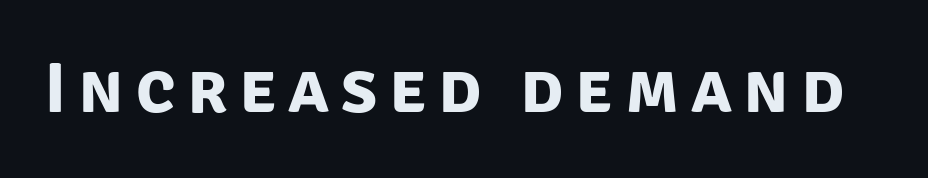
Is this a sans? Yes — the strokes have no serifs. A typesetter would call this proportional, since set widths differ per character. Anything drawn beneath the words? Only blank space. The letters are bold, with thick, heavy strokes.
